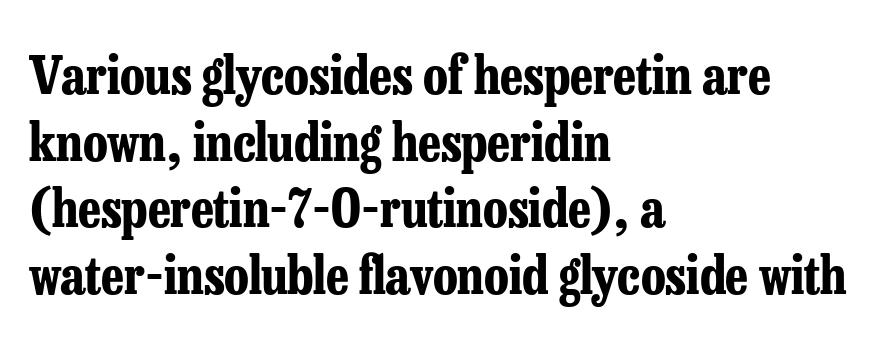
{"serif": "yes", "italic": "no", "bold": "yes", "weight": "bold", "width": "condensed", "stroke_contrast": "low", "x_height": "medium", "monospaced": "no", "underline": "no", "align": "left", "line_spacing": "normal", "line_spacing_ratio": 1.28, "letter_spacing": "normal", "letter_spacing_em": 0.0, "glyph_px": 52}
